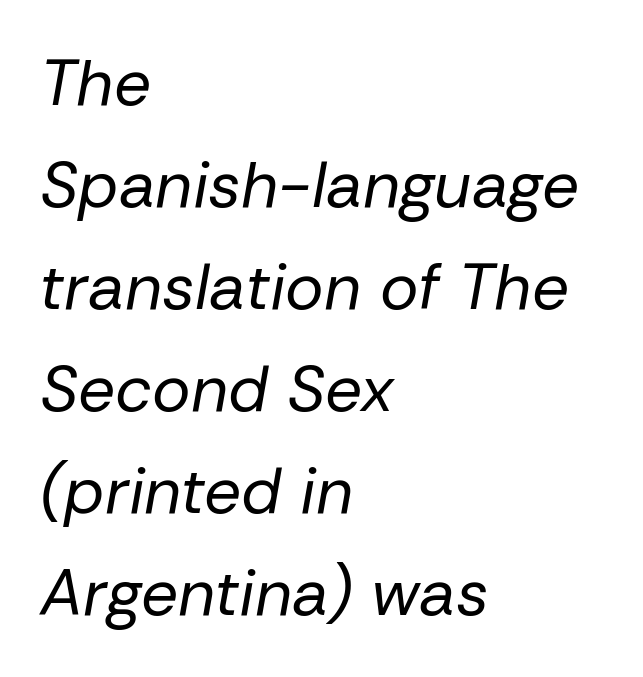
The face used here has a pronounced slope to its letters. The font is comparable to plain body text, perhaps lighter. How would I describe the line gaps? Plain and ordinary. These lines keep a tight, regular rhythm from letter to letter. All the whitespace from short lines collects on the right.
